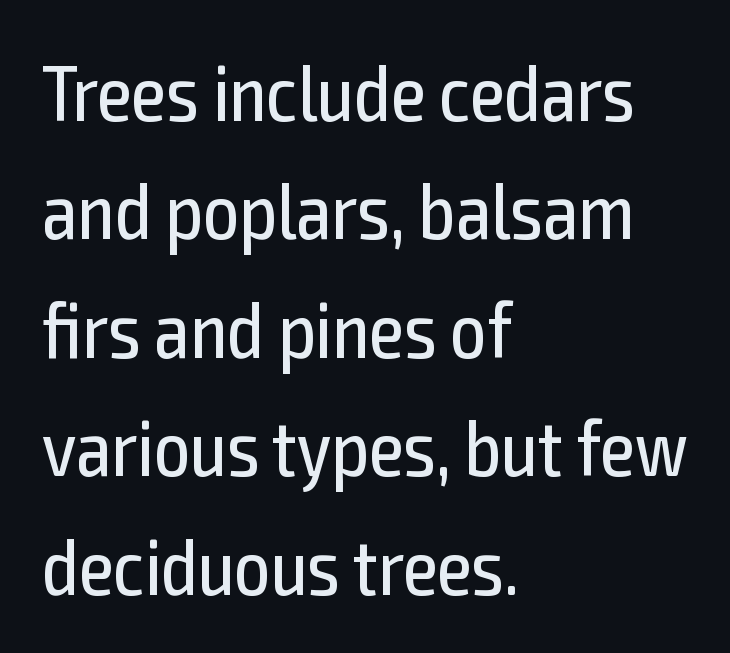
In terms of leading, this rendering sits right in the middle. Stroke thickness stays within the range of a standard reading face or lighter. Lines of text with bare space underneath. Each line starts at the same left margin while the right side varies. The font's upright variant was chosen for this text.
